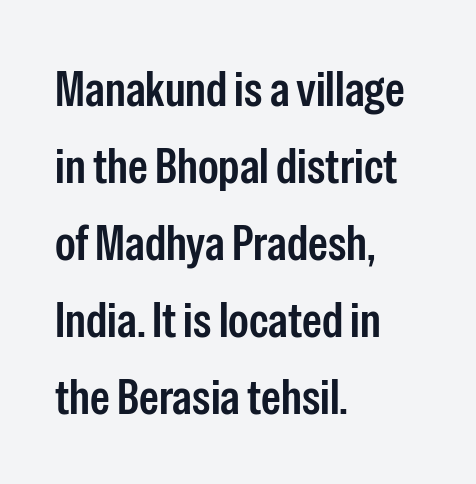
The image shows 50 px condensed sans-serif type, upright; set left-aligned, normal line spacing (1.54x), normal letter spacing, not underlined; low stroke contrast and a medium x-height.
